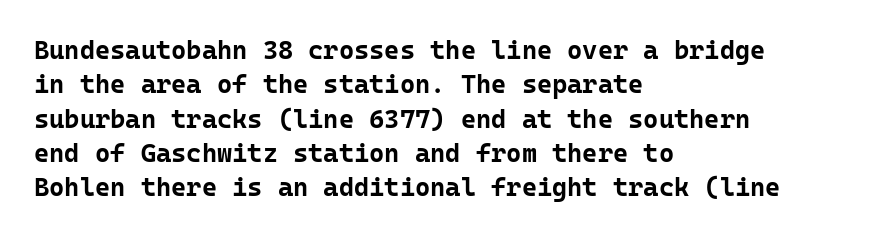
The image shows 26 px bold type, upright; set left-aligned, normal line spacing (1.32x), normal letter spacing, not underlined.
